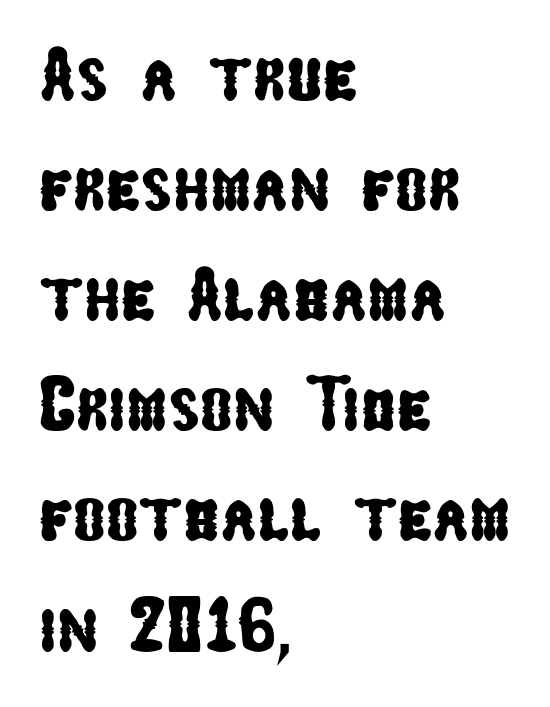
These lines are rendered in a variable-pitch font. One-word summary of the alignment: left. The passage shown is not underscored anywhere. Glyph-to-glyph distance matches everyday printed text. Check where the strokes stop: nothing finishes them off — pure sans.
